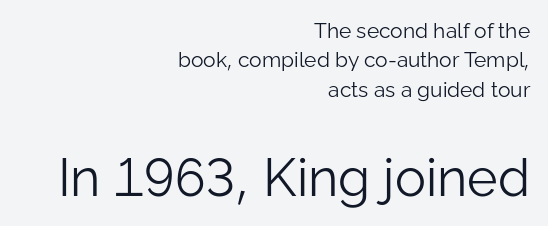
The weight would be labelled regular, book, light, or lighter still. The face used here is a sans, in the tradition of grotesques and geometrics. Varying glyph widths throughout — classic text-font behaviour. Is there much room between lines? A standard amount, neither cramped nor airy. Descenders are the only things crossing below the line. The setting favours the right margin, as signatures and pull-quotes sometimes do.
